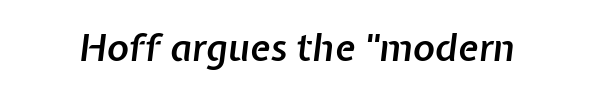
{"italic": "yes", "lean": "right", "slant_degrees": 7, "bold": "semi", "weight": "semibold", "width": "normal", "stroke_contrast": "low", "x_height": "medium", "monospaced": "no", "underline": "no", "letter_spacing": "normal", "letter_spacing_em": 0.0, "glyph_px": 37}
